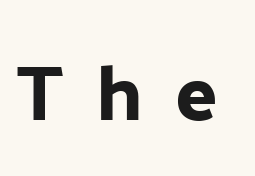
Q: Is the text italic (slanted)? A: No, it is upright.
Q: Is the typeface a serif or a sans-serif typeface? A: Sans-serif.
Q: Is the text underlined? A: No.
Q: Is the spacing between letters normal or unusually wide? A: Unusually wide.
Q: Width (condensed, normal, or wide)? A: Normal.
Q: Stroke contrast? A: Low.
Q: x-height? A: Medium.
Q: Monospaced? A: No.
